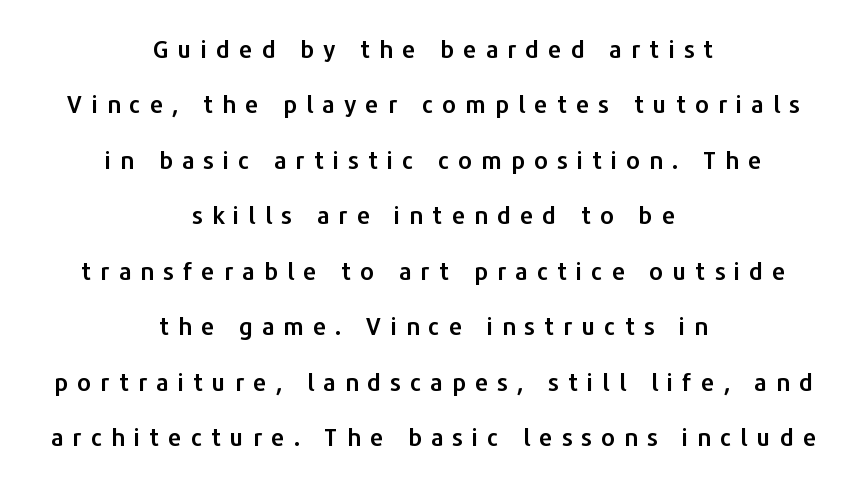
Q: Is the text italic (slanted)? A: No, it is upright.
Q: Is the text underlined? A: No.
Q: How is the paragraph aligned? A: Centered.
Q: Is the spacing between letters normal or unusually wide? A: Unusually wide.
Q: Is the spacing between lines tight, normal or loose? A: Loose.
